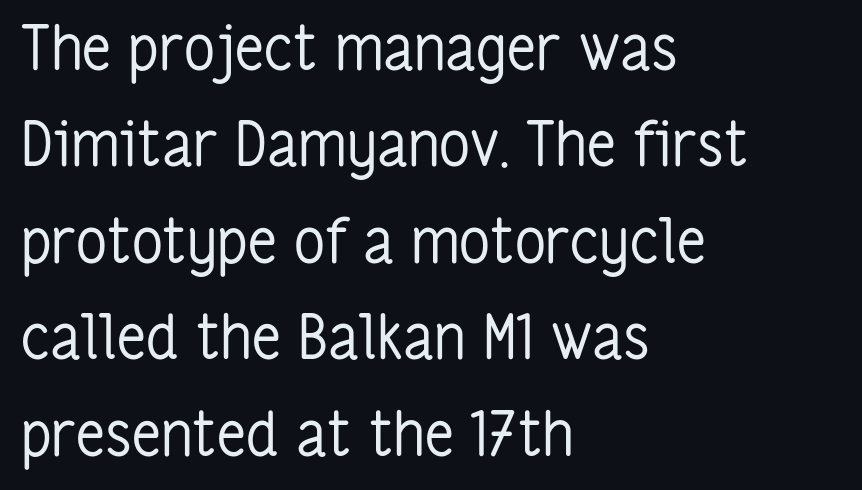
The image shows 61 px regular-weight, condensed sans-serif type, upright; set left-aligned, normal line spacing (1.58x), normal letter spacing, not underlined; low stroke contrast and a medium x-height.
